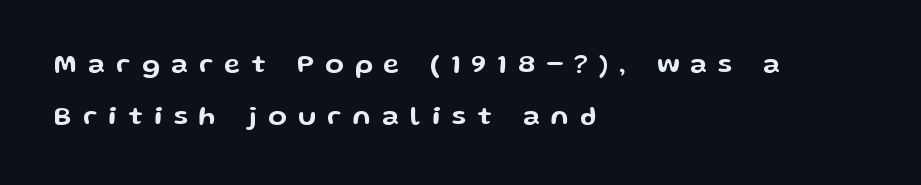
Visually the block forms a straight wall on the left and a jagged coastline on the right. The glyphs are unaccompanied by any horizontal stroke below them. You could fit nearly another row in the gap between these rows. This is roman type, the default non-slanted kind. Short note: letters widely spaced.
